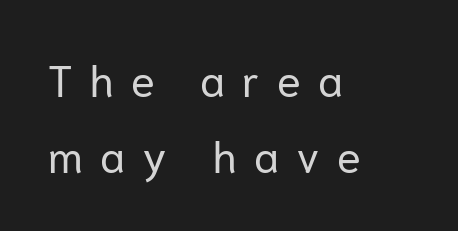
{"serif": "no", "italic": "no", "bold": "no", "weight": "regular", "width": "normal", "stroke_contrast": "low", "x_height": "medium", "monospaced": "no", "underline": "no", "align": "left", "line_spacing_ratio": 1.73, "letter_spacing": "wide", "letter_spacing_em": 0.39, "glyph_px": 44}
